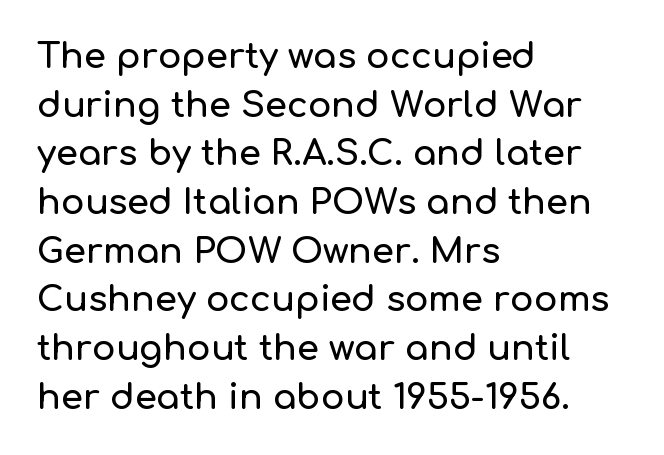
What's the leading like? Ordinary, nothing unusual. Clear beneath every line of the passage. Font category for this specimen: sans-serif. The paragraph shown leans on its left margin. Each letter keeps its own natural width here, so spacing adapts to shape. This rendering leaves character spacing at its baseline value.
